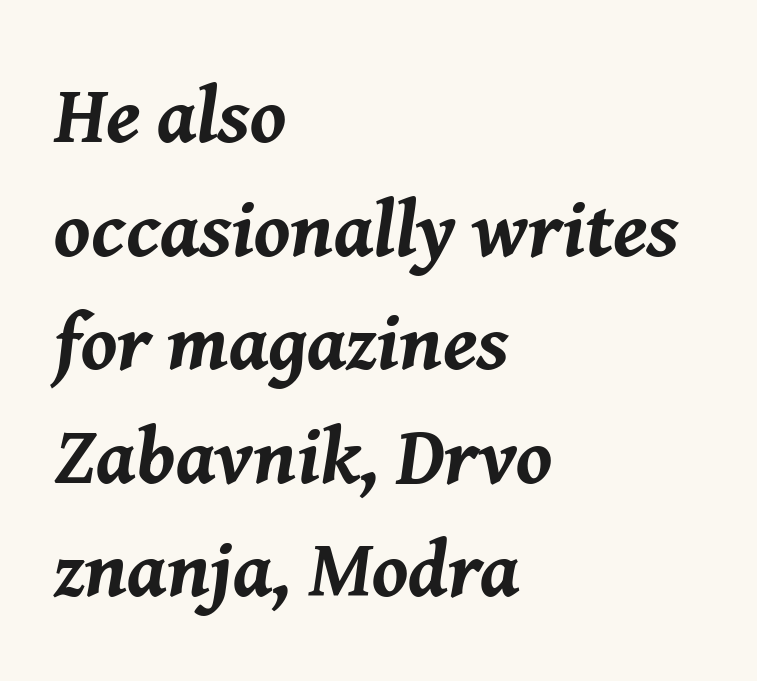
The image shows 80 px bold type, italic (leaning right); set left-aligned, normal line spacing (1.42x), normal letter spacing, not underlined; medium stroke contrast and a medium x-height.
